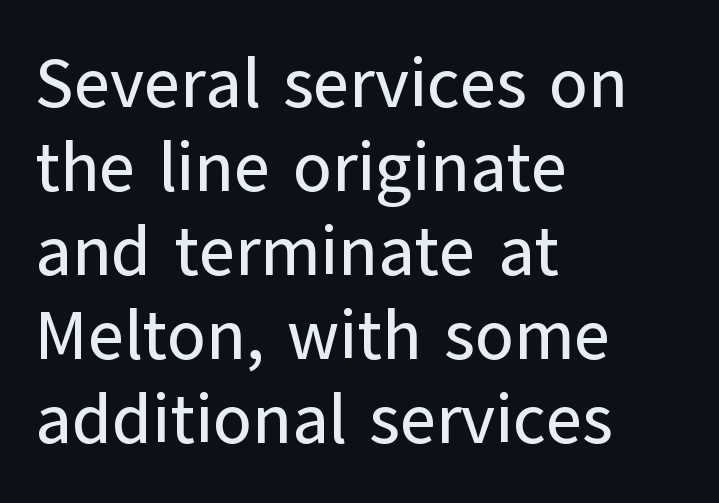
Ascenders rise straight up at ninety degrees. This sample uses a sans-serif face. The paragraph shown leans on its left margin. Is the letter spacing exaggerated? No — it looks like the ordinary default.
